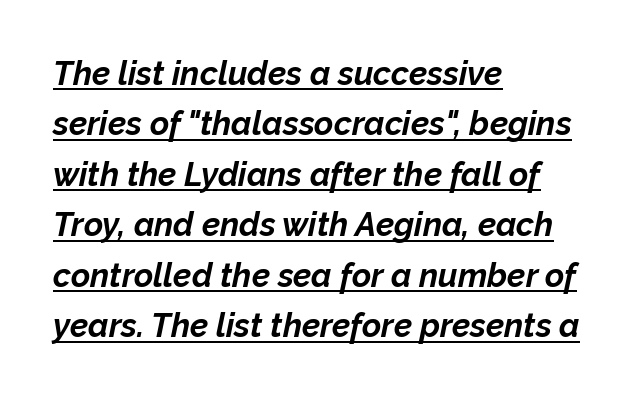
Q: Is the text bold? A: Yes.
Q: Is the text italic (slanted)? A: Yes, it leans right by about 12 degrees.
Q: Is the text underlined? A: Yes.
Q: How is the paragraph aligned? A: Left-aligned.
Q: Is the spacing between letters normal or unusually wide? A: Normal.
Q: Is the spacing between lines tight, normal or loose? A: Normal.
Q: Width (condensed, normal, or wide)? A: Normal.
Q: Stroke contrast? A: Low.
Q: x-height? A: Medium.
Q: Monospaced? A: No.
